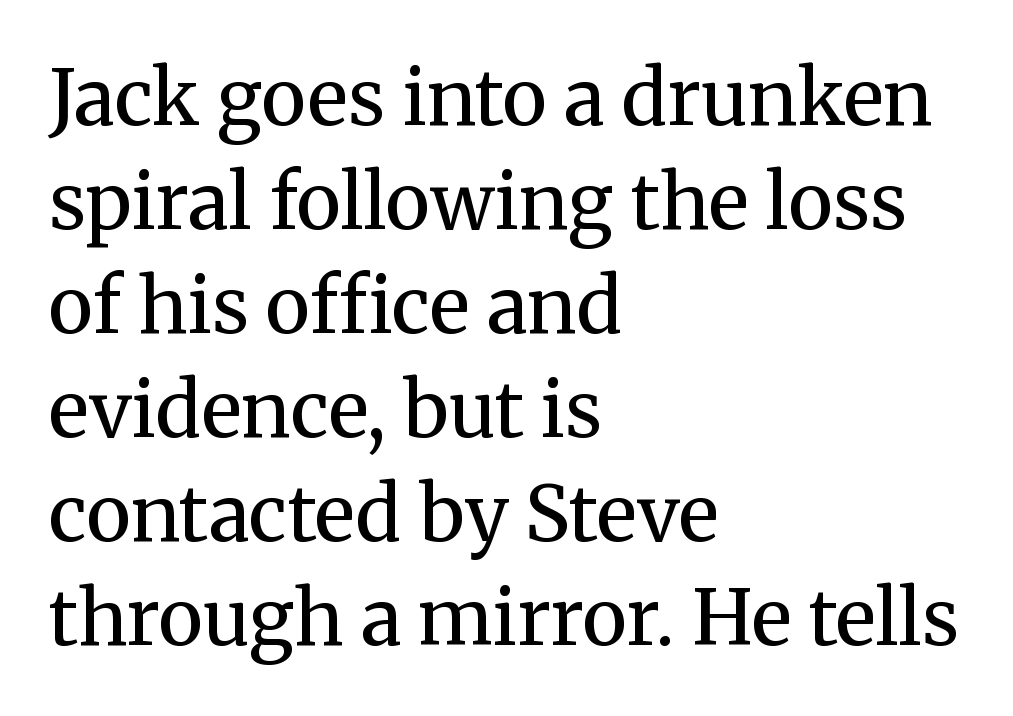
The image shows 77 px regular-weight serif type, upright; set left-aligned, normal line spacing (1.35x), normal letter spacing, not underlined; medium stroke contrast and a medium x-height.
